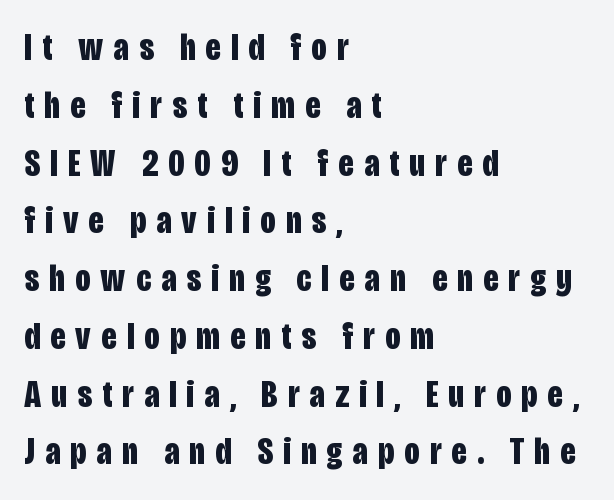
{"serif": "no", "italic": "no", "bold": "yes", "weight": "bold", "width": "condensed", "stroke_contrast": "low", "x_height": "large", "monospaced": "no", "underline": "no", "align": "left", "line_spacing": "normal", "line_spacing_ratio": 1.52, "letter_spacing": "wide", "letter_spacing_em": 0.27, "glyph_px": 38}
